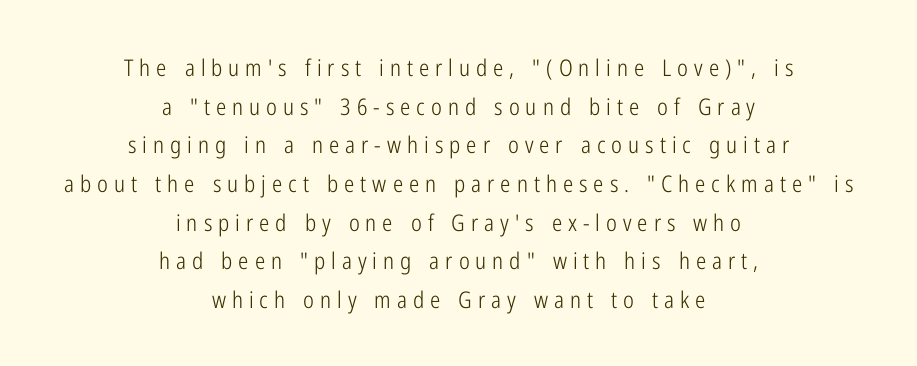
Q: Is the text bold? A: No.
Q: Is the text italic (slanted)? A: No, it is upright.
Q: Is the text underlined? A: No.
Q: How is the paragraph aligned? A: Centered.
Q: Is the spacing between letters normal or unusually wide? A: Unusually wide.
Q: Is the spacing between lines tight, normal or loose? A: Normal.
